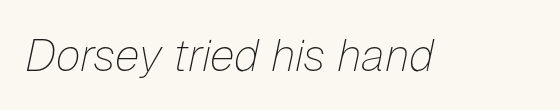
Words appear dense and cohesive because spacing is normal. Each letter keeps its own natural width here, so spacing adapts to shape. Unmarked baselines from the first word to the last. The letterforms sit at book weight or below. You can tell it's italic because the verticals aren't actually vertical.
